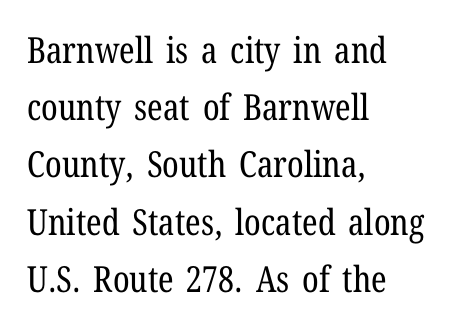
Q: Is the text bold? A: No.
Q: Is the text italic (slanted)? A: No, it is upright.
Q: Is the typeface a serif or a sans-serif typeface? A: Serif.
Q: Is the text underlined? A: No.
Q: How is the paragraph aligned? A: Left-aligned.
Q: Is the spacing between letters normal or unusually wide? A: Normal.
Q: Is the spacing between lines tight, normal or loose? A: Normal.
Q: Width (condensed, normal, or wide)? A: Condensed.
Q: Stroke contrast? A: Low.
Q: x-height? A: Medium.
Q: Monospaced? A: No.
